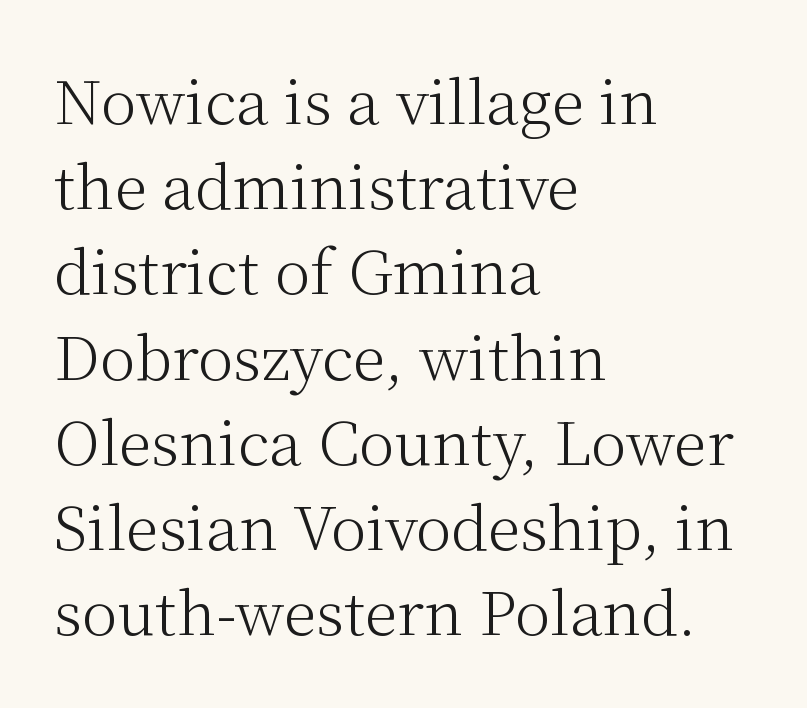
The image shows 60 px light serif type, upright; set left-aligned, normal line spacing (1.42x), normal letter spacing, not underlined; medium stroke contrast and a medium x-height.
